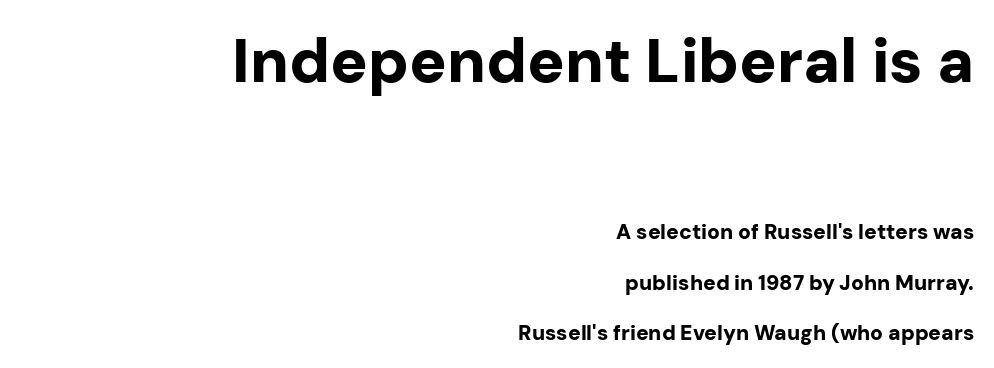
Q: Is the text bold? A: Yes.
Q: Is the text italic (slanted)? A: No, it is upright.
Q: Is the typeface a serif or a sans-serif typeface? A: Sans-serif.
Q: Is the text underlined? A: No.
Q: How is the paragraph aligned? A: Right-aligned.
Q: Is the spacing between letters normal or unusually wide? A: Normal.
Q: Is the spacing between lines tight, normal or loose? A: Loose.
Q: Which block of text is set in a larger size, the first (top) or the second (bottom)? A: The first (top) one.
Q: Width (condensed, normal, or wide)? A: Normal.
Q: Stroke contrast? A: Low.
Q: x-height? A: Medium.
Q: Monospaced? A: No.
